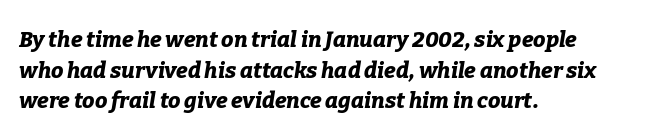
Leading: standard. Nothing unusual about the tracking: characters are spaced as the font intends. Horizontal alignment here is leftward, the default for most running prose. Nobody drew a line under any word here. The rendering uses a bold face; every stroke is thick and dark. You can tell it's italic because the verticals aren't actually vertical.
